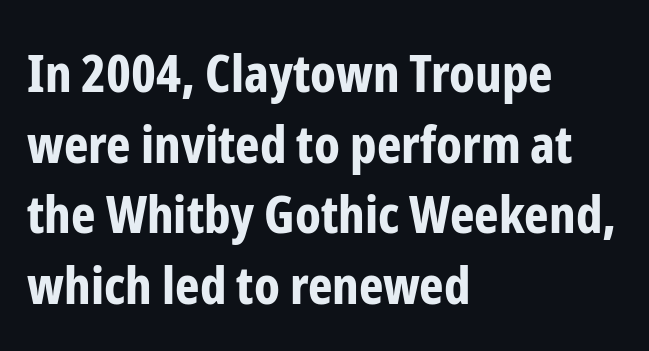
Q: Is the text bold? A: Yes.
Q: Is the text italic (slanted)? A: No, it is upright.
Q: Is the typeface a serif or a sans-serif typeface? A: Sans-serif.
Q: Is the text underlined? A: No.
Q: How is the paragraph aligned? A: Left-aligned.
Q: Is the spacing between letters normal or unusually wide? A: Normal.
Q: Is the spacing between lines tight, normal or loose? A: Normal.
Q: Width (condensed, normal, or wide)? A: Condensed.
Q: Stroke contrast? A: Low.
Q: x-height? A: Medium.
Q: Monospaced? A: No.
